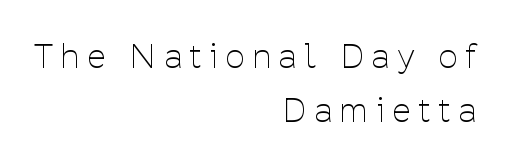
The image shows 33 px thin, condensed sans-serif type, upright; set right-aligned, normal line spacing (1.65x), unusually wide letter spacing (+0.26 em), not underlined; low stroke contrast and a medium x-height.
